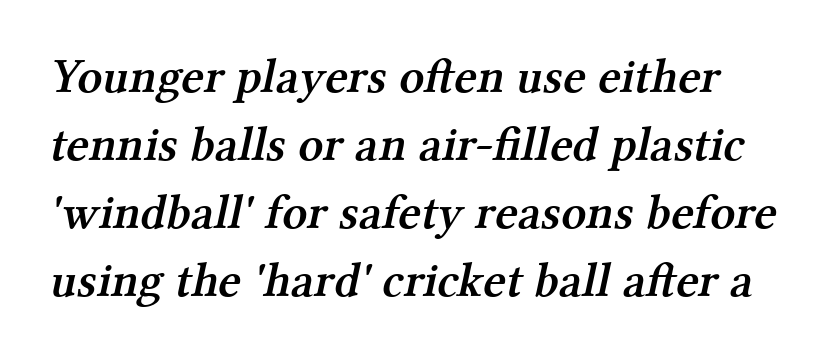
The image shows 49 px semibold serif type; set normal line spacing (1.39x), normal letter spacing, not underlined; medium stroke contrast and a medium x-height.
